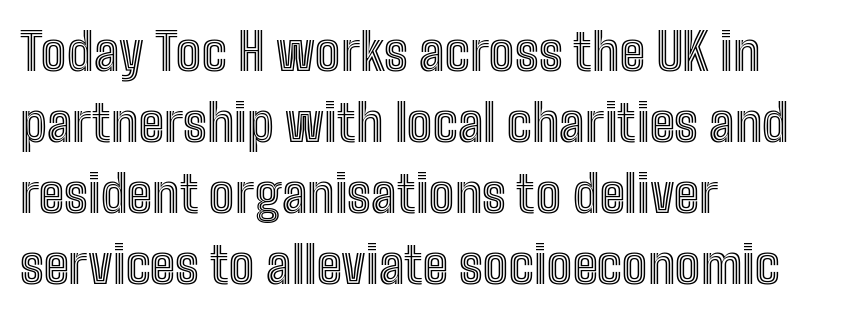
{"italic": "no", "width": "condensed", "x_height": "medium", "monospaced": "no", "underline": "no", "align": "left", "line_spacing": "normal", "line_spacing_ratio": 1.39, "letter_spacing": "normal", "letter_spacing_em": 0.0, "glyph_px": 51}
